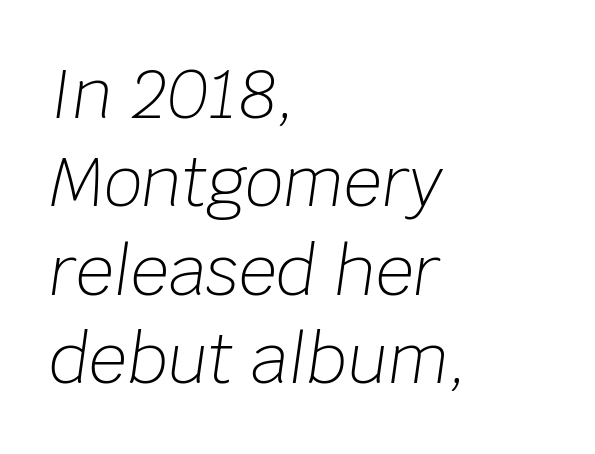
The image shows 67 px light type, italic (leaning right); set left-aligned, normal line spacing (1.32x), normal letter spacing, not underlined; low stroke contrast and a large x-height.
